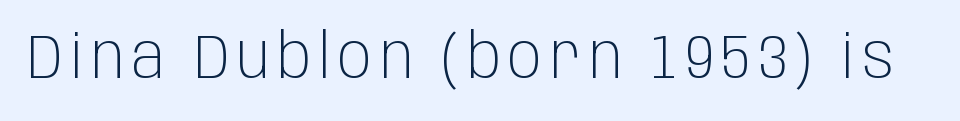
The image shows 62 px light, condensed sans-serif type, upright; set not underlined; low stroke contrast and a large x-height.
